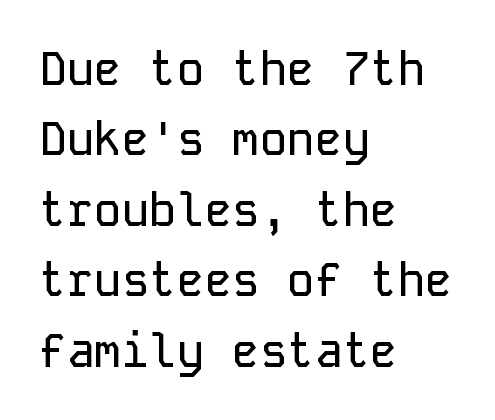
These lines are set flush left with a ragged right edge. The glyphs are unaccompanied by any horizontal stroke below them. The rendering uses typewriter-style spacing with identical character cells. What's the leading like? Ordinary, nothing unusual.
